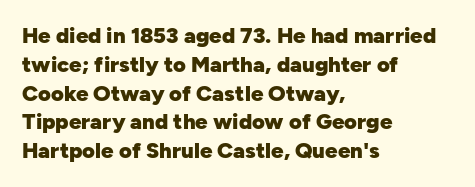
The rows are spaced the way most documents space them. Its strokes are broad and dark, the hallmark of bold type. Posture: upright roman. A bare baseline throughout the passage.
